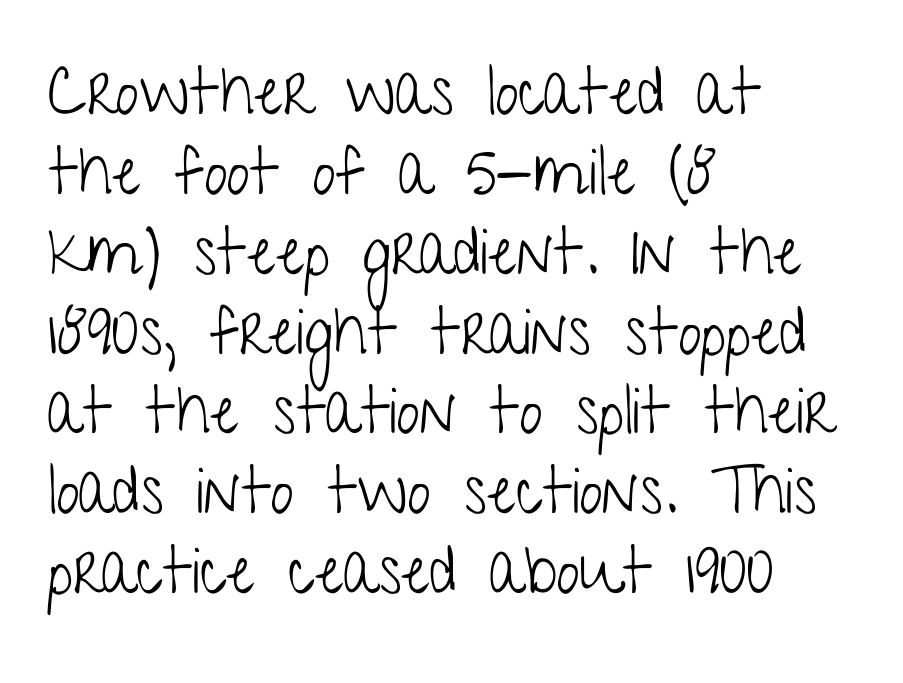
Q: Is the text bold? A: No.
Q: Is the text italic (slanted)? A: No, it is upright.
Q: Is the typeface a serif or a sans-serif typeface? A: Sans-serif.
Q: Is the text underlined? A: No.
Q: How is the paragraph aligned? A: Left-aligned.
Q: Is the spacing between letters normal or unusually wide? A: Normal.
Q: Width (condensed, normal, or wide)? A: Condensed.
Q: Stroke contrast? A: Low.
Q: x-height? A: Medium.
Q: Monospaced? A: No.
